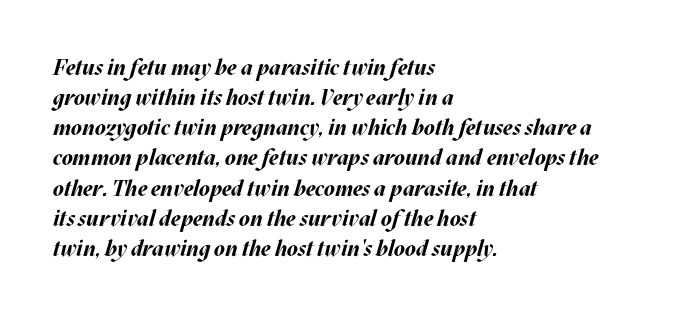
{"italic": "yes", "lean": "right", "slant_degrees": 17, "bold": "yes", "underline": "no", "align": "left", "line_spacing": "normal", "line_spacing_ratio": 1.37, "letter_spacing": "normal", "letter_spacing_em": 0.0, "glyph_px": 22}
